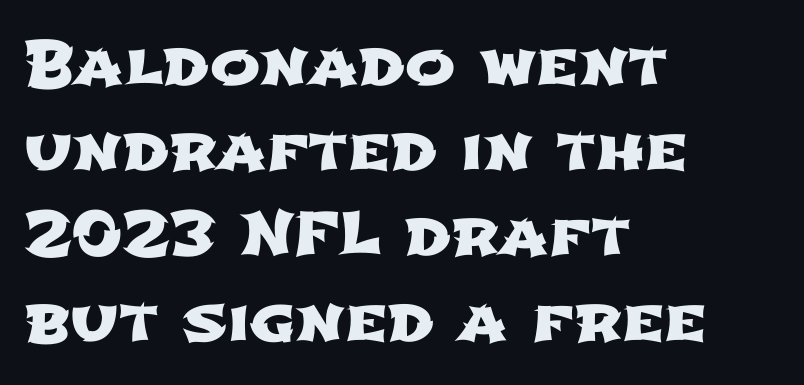
{"serif": "no", "width": "wide", "stroke_contrast": "low", "x_height": "medium", "monospaced": "no", "underline": "no", "align": "left", "line_spacing": "normal", "line_spacing_ratio": 1.42, "letter_spacing": "normal", "letter_spacing_em": 0.0, "glyph_px": 60}
